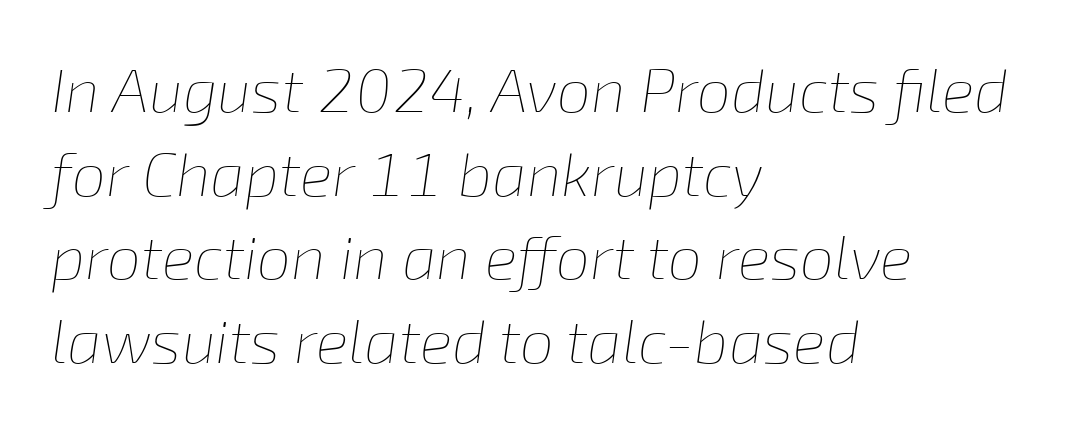
The image shows 61 px thin type, italic (leaning right); set left-aligned, normal line spacing (1.37x), normal letter spacing, not underlined; low stroke contrast and a medium x-height.
